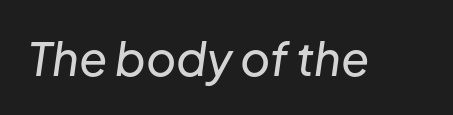
The tracking reads as untouched default to a designer's eye. Varying glyph widths throughout — classic text-font behaviour. A bare baseline throughout the passage. Observe the lean: these are italic letterforms.
